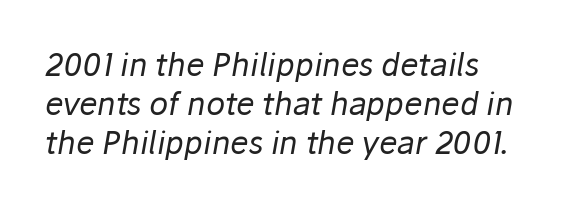
The image shows 31 px regular-weight type, italic (leaning right); set left-aligned, normal line spacing (1.26x), normal letter spacing, not underlined; low stroke contrast and a medium x-height.
